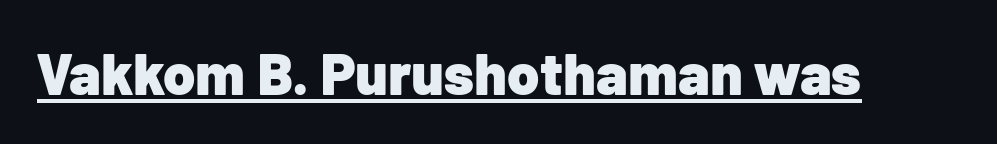
The image shows 58 px heavy sans-serif type, upright; set normal letter spacing, underlined; low stroke contrast and a medium x-height.
